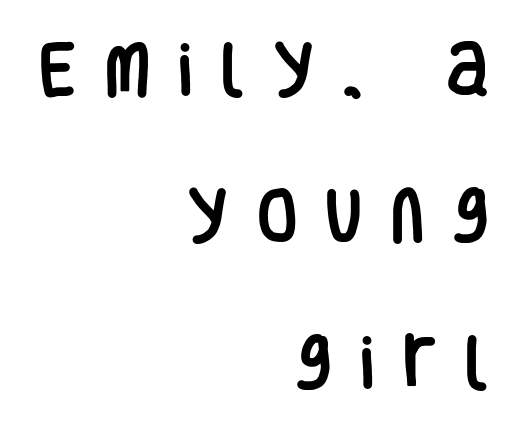
{"serif": "no", "italic": "no", "width": "condensed", "stroke_contrast": "low", "x_height": "large", "monospaced": "no", "underline": "no", "align": "right", "line_spacing": "loose", "line_spacing_ratio": 2.48, "letter_spacing": "wide", "letter_spacing_em": 0.48, "glyph_px": 59}
